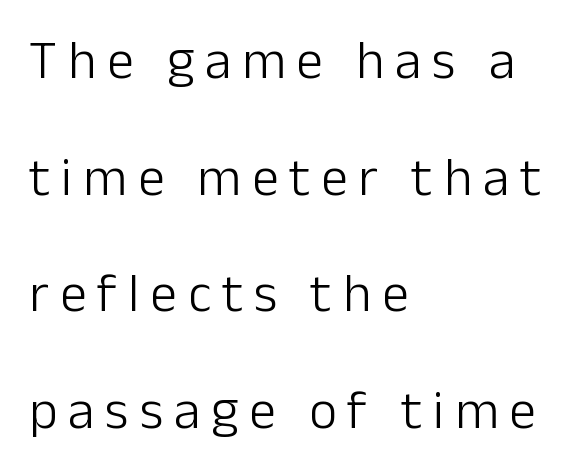
{"serif": "no", "italic": "no", "bold": "no", "weight": "light", "width": "normal", "stroke_contrast": "low", "x_height": "medium", "monospaced": "no", "underline": "no", "align": "left", "line_spacing": "loose", "line_spacing_ratio": 2.16, "letter_spacing": "wide", "letter_spacing_em": 0.2, "glyph_px": 54}
